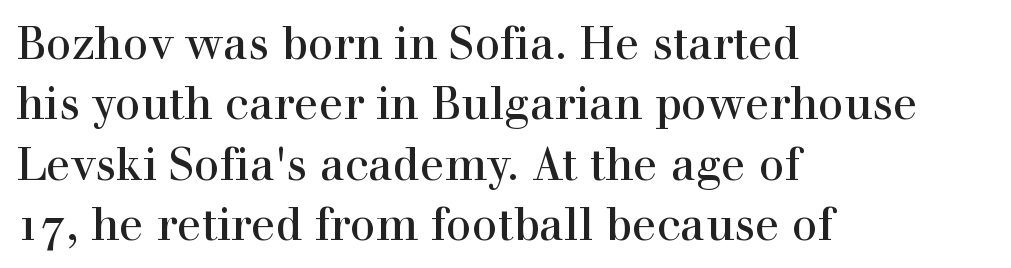
Q: Is the text italic (slanted)? A: No, it is upright.
Q: Is the typeface a serif or a sans-serif typeface? A: Serif.
Q: Is the text underlined? A: No.
Q: How is the paragraph aligned? A: Left-aligned.
Q: Is the spacing between letters normal or unusually wide? A: Normal.
Q: Is the spacing between lines tight, normal or loose? A: Normal.
Q: Width (condensed, normal, or wide)? A: Normal.
Q: x-height? A: Medium.
Q: Monospaced? A: No.
